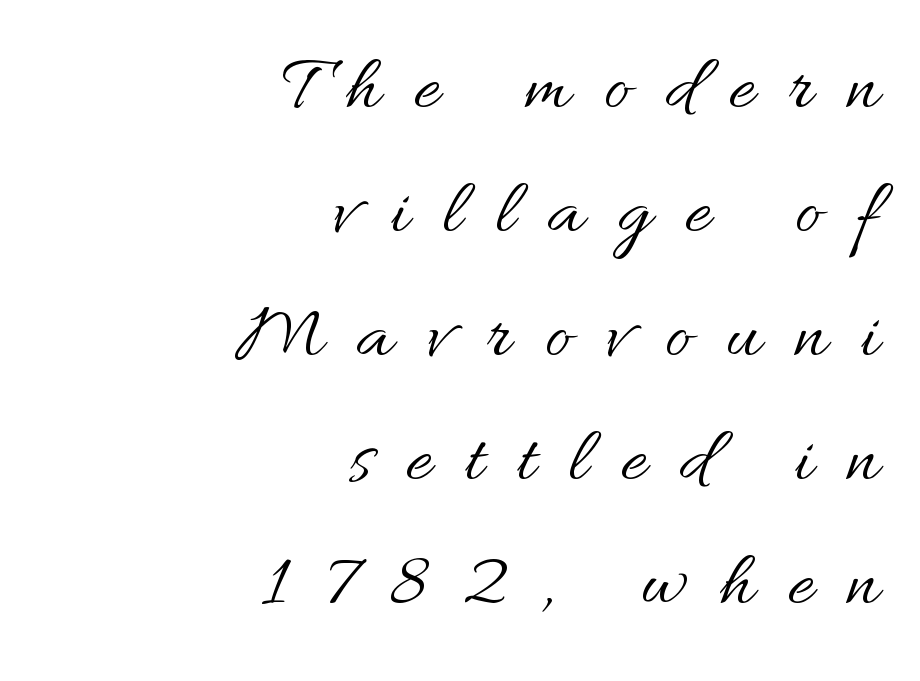
How are the letters spaced? Widely, with obvious added tracking. Baseline-to-baseline distance is the conventional proportion of letter height. Unmarked baselines from the first word to the last. These lines are rendered in a variable-pitch font.
